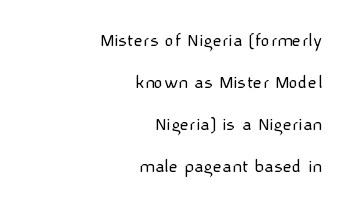
Q: Is the text bold? A: No.
Q: Is the text italic (slanted)? A: No, it is upright.
Q: Is the text underlined? A: No.
Q: How is the paragraph aligned? A: Right-aligned.
Q: Is the spacing between letters normal or unusually wide? A: Normal.
Q: Is the spacing between lines tight, normal or loose? A: Loose.
